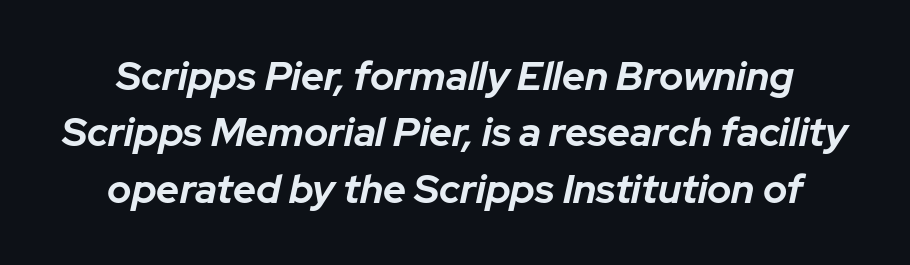
The image shows 40 px bold type, italic (leaning right); set normal line spacing (1.41x), normal letter spacing, not underlined; low stroke contrast and a medium x-height.
